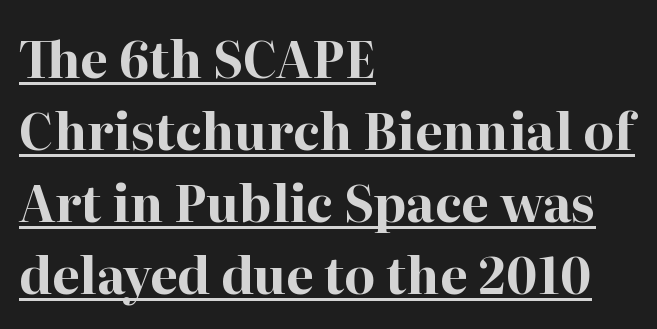
The image shows 50 px bold serif type, upright; set left-aligned, normal line spacing (1.44x), normal letter spacing, underlined; high stroke contrast and a medium x-height.
